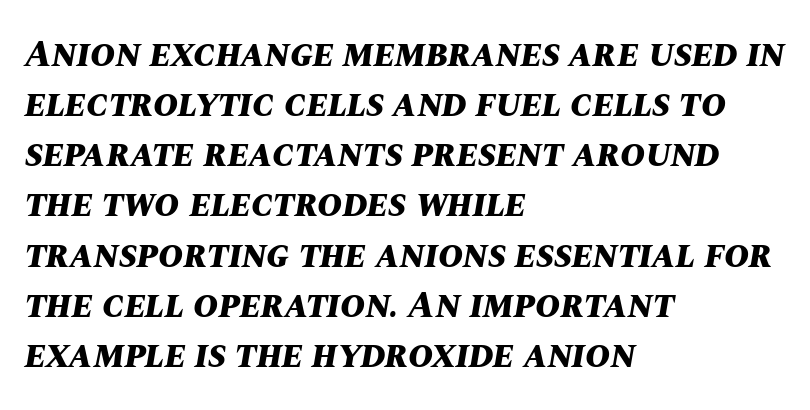
{"italic": "yes", "lean": "right", "slant_degrees": 10, "bold": "yes", "weight": "bold", "width": "normal", "stroke_contrast": "medium", "x_height": "large", "monospaced": "no", "underline": "no", "align": "left", "line_spacing": "normal", "line_spacing_ratio": 1.32, "letter_spacing": "normal", "letter_spacing_em": 0.0, "glyph_px": 38}
